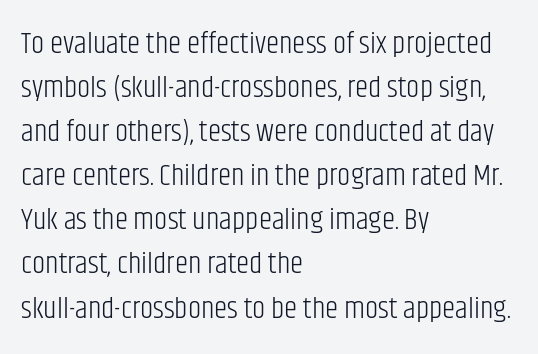
Q: Is the text bold? A: No.
Q: Is the text italic (slanted)? A: No, it is upright.
Q: Is the typeface a serif or a sans-serif typeface? A: Sans-serif.
Q: Is the text underlined? A: No.
Q: How is the paragraph aligned? A: Left-aligned.
Q: Is the spacing between letters normal or unusually wide? A: Normal.
Q: Is the spacing between lines tight, normal or loose? A: Normal.
Q: Width (condensed, normal, or wide)? A: Condensed.
Q: Stroke contrast? A: Low.
Q: x-height? A: Large.
Q: Monospaced? A: No.
